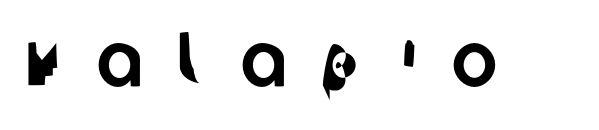
Nothing sits at the stroke ends, so this counts as sans-serif. Underlining? Definitely not there. Look at the tracking — it's clearly loosened, letters drifting apart. You could not count columns in this text — the font is proportionally spaced.
